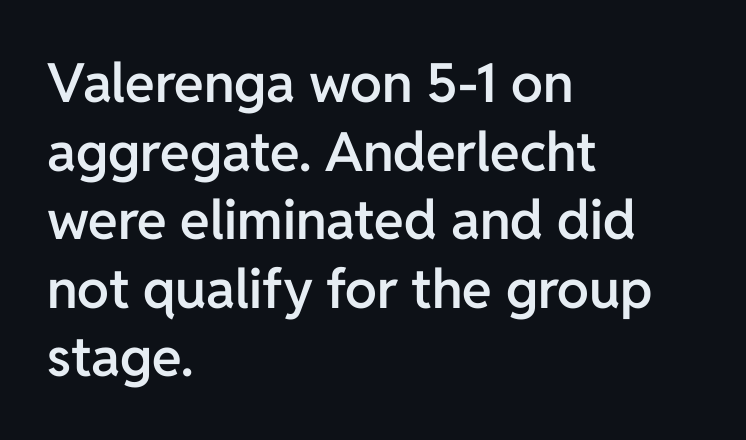
The paragraph shown leans on its left margin. Is this a fixed-width face? No — the glyphs have proportional, varying widths. Baseline-to-baseline distance is the conventional proportion of letter height. Unlike italic type, these characters show no tilt at all. Strokes here are thickened, but only to semibold level.
